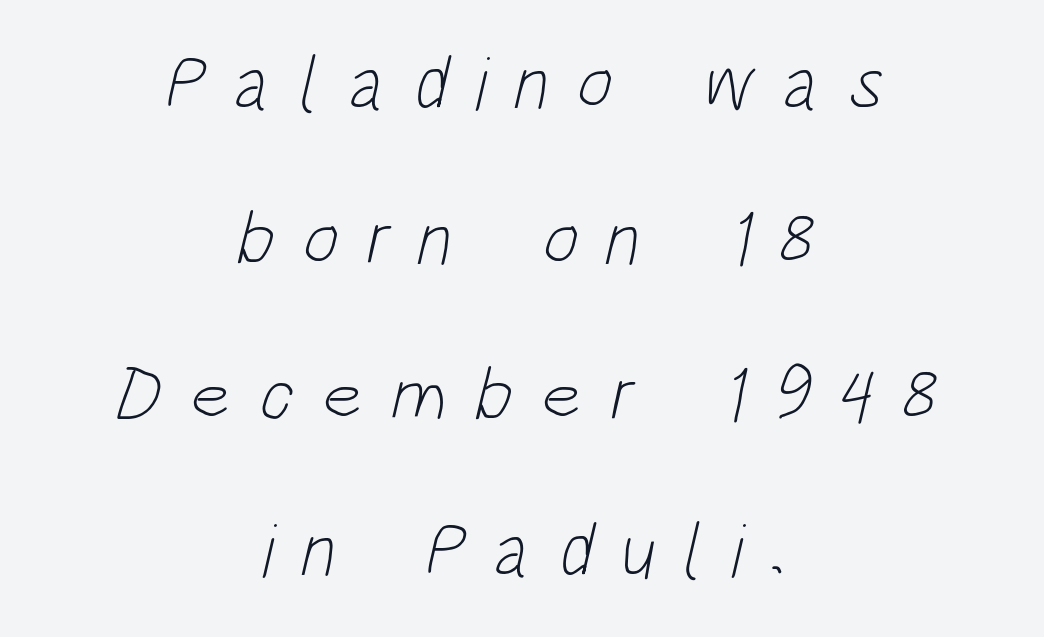
The image shows 76 px light, condensed sans-serif type; set centered, loose line spacing (2.05x), unusually wide letter spacing (+0.37 em), not underlined; low stroke contrast and a large x-height.
